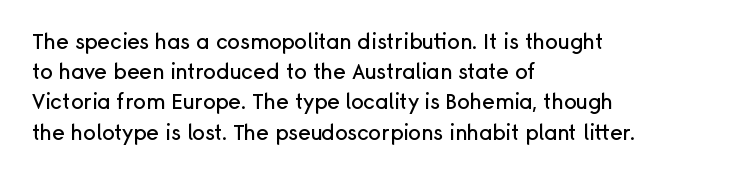
{"italic": "no", "underline": "no", "align": "left", "line_spacing": "normal", "line_spacing_ratio": 1.44, "letter_spacing": "normal", "letter_spacing_em": 0.0, "glyph_px": 21}
